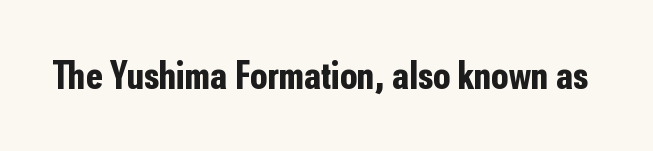
Q: Is the text bold? A: Yes.
Q: Is the text italic (slanted)? A: No, it is upright.
Q: Is the typeface a serif or a sans-serif typeface? A: Sans-serif.
Q: Is the text underlined? A: No.
Q: Is the spacing between letters normal or unusually wide? A: Normal.
Q: Width (condensed, normal, or wide)? A: Condensed.
Q: Stroke contrast? A: Low.
Q: x-height? A: Medium.
Q: Monospaced? A: No.
